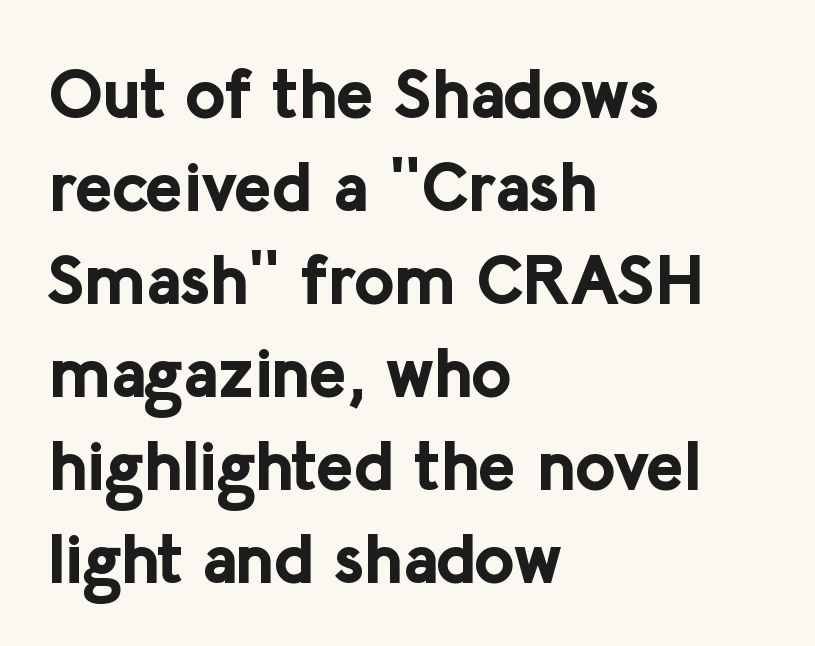
{"serif": "no", "italic": "no", "bold": "yes", "weight": "bold", "width": "normal", "stroke_contrast": "low", "x_height": "medium", "monospaced": "no", "underline": "no", "align": "left", "line_spacing": "normal", "line_spacing_ratio": 1.33, "letter_spacing": "normal", "letter_spacing_em": 0.0, "glyph_px": 70}
